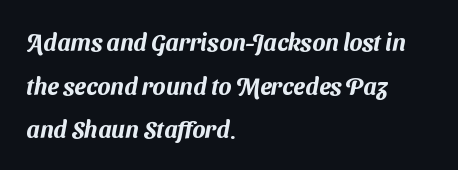
Q: Is the text underlined? A: No.
Q: How is the paragraph aligned? A: Left-aligned.
Q: Is the spacing between letters normal or unusually wide? A: Normal.
